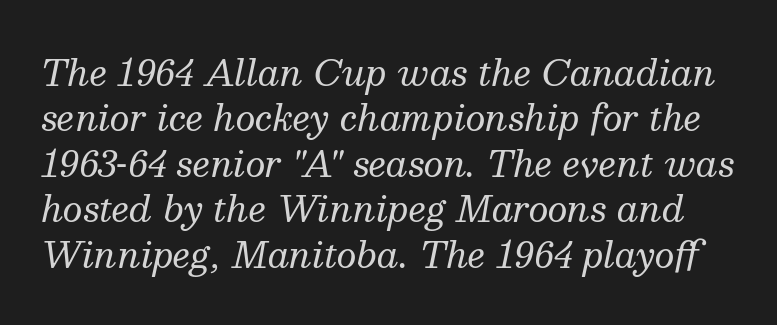
Q: Is the text bold? A: No.
Q: Is the text italic (slanted)? A: Yes, it leans right by about 13 degrees.
Q: Is the typeface a serif or a sans-serif typeface? A: Serif.
Q: Is the text underlined? A: No.
Q: Is the spacing between letters normal or unusually wide? A: Normal.
Q: Is the spacing between lines tight, normal or loose? A: Normal.
Q: Width (condensed, normal, or wide)? A: Normal.
Q: Stroke contrast? A: Medium.
Q: x-height? A: Medium.
Q: Monospaced? A: No.
